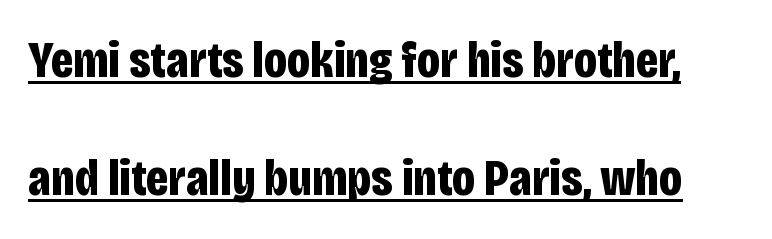
Q: Is the text bold? A: Yes.
Q: Is the text italic (slanted)? A: No, it is upright.
Q: Is the typeface a serif or a sans-serif typeface? A: Sans-serif.
Q: Is the text underlined? A: Yes.
Q: Is the spacing between letters normal or unusually wide? A: Normal.
Q: Is the spacing between lines tight, normal or loose? A: Loose.
Q: Width (condensed, normal, or wide)? A: Condensed.
Q: Stroke contrast? A: Low.
Q: x-height? A: Large.
Q: Monospaced? A: No.
